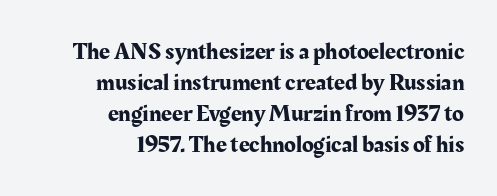
Spacing between characters is what you'd get straight out of the box. Is the block centered? No — it sits flush against the right margin. Ordinary non-slanted type is in use. The passage shown is not underscored anywhere.
